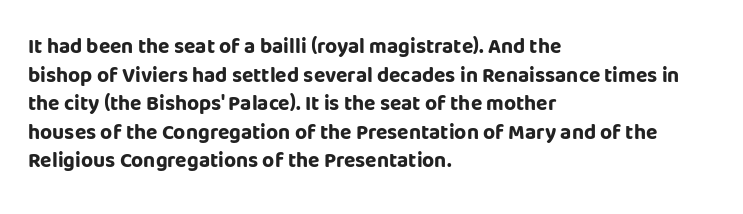
Notice how descenders clear the ascenders below comfortably — that's standard leading. Clear beneath every line of the passage. These lines are set flush left with a ragged right edge. The type sits square on the baseline with zero lean. Each word holds together tightly as a unit, with standard inter-letter gaps.
